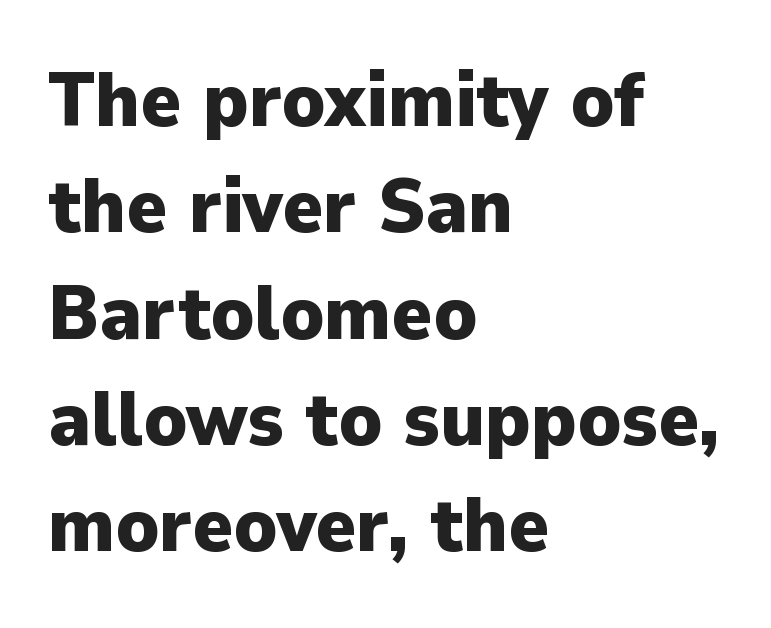
Q: Is the text bold? A: Yes.
Q: Is the text italic (slanted)? A: No, it is upright.
Q: Is the typeface a serif or a sans-serif typeface? A: Sans-serif.
Q: Is the text underlined? A: No.
Q: How is the paragraph aligned? A: Left-aligned.
Q: Is the spacing between letters normal or unusually wide? A: Normal.
Q: Is the spacing between lines tight, normal or loose? A: Normal.
Q: Width (condensed, normal, or wide)? A: Normal.
Q: Stroke contrast? A: Low.
Q: x-height? A: Medium.
Q: Monospaced? A: No.
